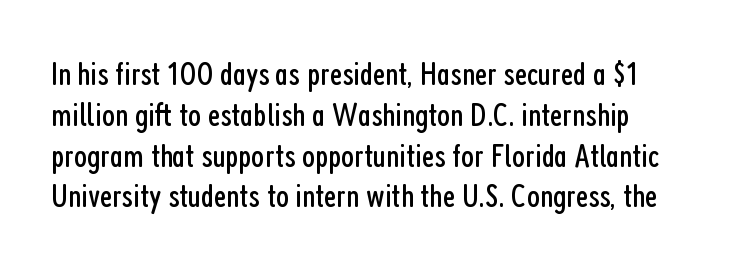
Q: Is the text bold? A: No.
Q: Is the text italic (slanted)? A: No, it is upright.
Q: Is the typeface a serif or a sans-serif typeface? A: Sans-serif.
Q: Is the text underlined? A: No.
Q: Is the spacing between letters normal or unusually wide? A: Normal.
Q: Width (condensed, normal, or wide)? A: Condensed.
Q: Stroke contrast? A: Low.
Q: x-height? A: Medium.
Q: Monospaced? A: No.
